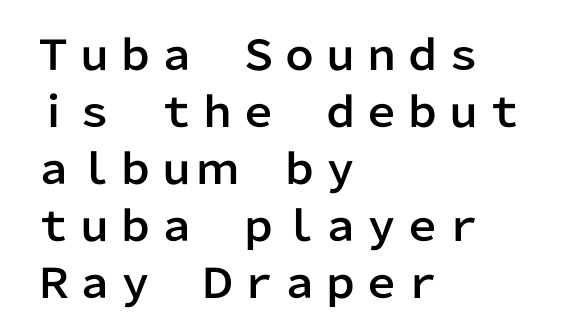
Q: Is the text italic (slanted)? A: No, it is upright.
Q: Is the typeface a serif or a sans-serif typeface? A: Sans-serif.
Q: Is the text underlined? A: No.
Q: How is the paragraph aligned? A: Left-aligned.
Q: Is the spacing between letters normal or unusually wide? A: Normal.
Q: Is the spacing between lines tight, normal or loose? A: Normal.
Q: Width (condensed, normal, or wide)? A: Normal.
Q: Stroke contrast? A: Low.
Q: x-height? A: Medium.
Q: Monospaced? A: No.
